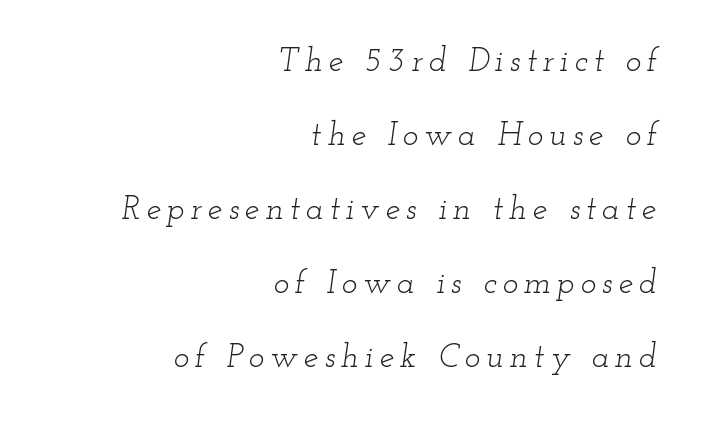
Q: Is the text bold? A: No.
Q: Is the text italic (slanted)? A: Yes, it leans right by about 12 degrees.
Q: Is the typeface a serif or a sans-serif typeface? A: Serif.
Q: Is the text underlined? A: No.
Q: How is the paragraph aligned? A: Right-aligned.
Q: Is the spacing between lines tight, normal or loose? A: Loose.
Q: Width (condensed, normal, or wide)? A: Wide.
Q: Stroke contrast? A: Low.
Q: x-height? A: Small.
Q: Monospaced? A: No.
